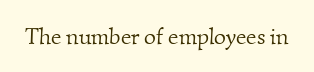
Between one letter and the next there's only the usual sliver of space. Weight: in the light-to-regular range. This rendering features lettering with no underline.
